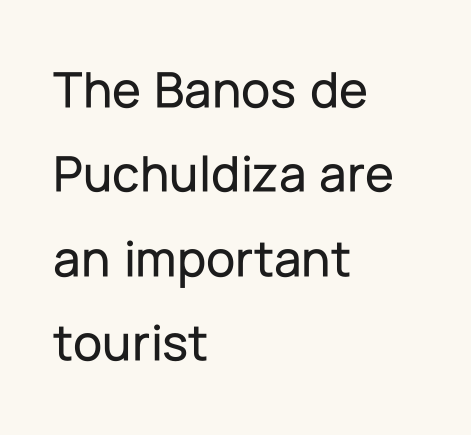
Q: Is the text italic (slanted)? A: No, it is upright.
Q: Is the typeface a serif or a sans-serif typeface? A: Sans-serif.
Q: Is the text underlined? A: No.
Q: How is the paragraph aligned? A: Left-aligned.
Q: Is the spacing between letters normal or unusually wide? A: Normal.
Q: Is the spacing between lines tight, normal or loose? A: Normal.
Q: Width (condensed, normal, or wide)? A: Normal.
Q: Stroke contrast? A: Low.
Q: x-height? A: Medium.
Q: Monospaced? A: No.
